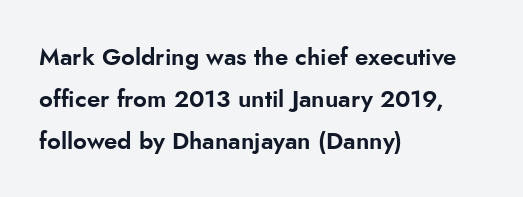
Q: Is the text italic (slanted)? A: No, it is upright.
Q: Is the text underlined? A: No.
Q: How is the paragraph aligned? A: Left-aligned.
Q: Is the spacing between letters normal or unusually wide? A: Normal.
